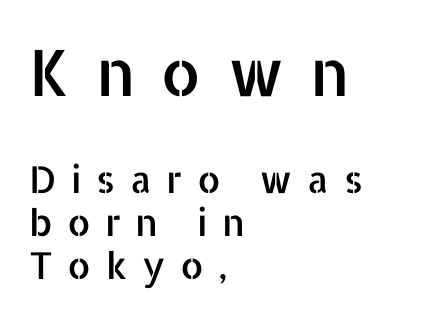
Q: Is the text italic (slanted)? A: No, it is upright.
Q: Is the typeface a serif or a sans-serif typeface? A: Sans-serif.
Q: Is the text underlined? A: No.
Q: How is the paragraph aligned? A: Left-aligned.
Q: Is the spacing between letters normal or unusually wide? A: Unusually wide.
Q: Which block of text is set in a larger size, the first (top) or the second (bottom)? A: The first (top) one.
Q: Width (condensed, normal, or wide)? A: Normal.
Q: Stroke contrast? A: Low.
Q: x-height? A: Medium.
Q: Monospaced? A: No.
